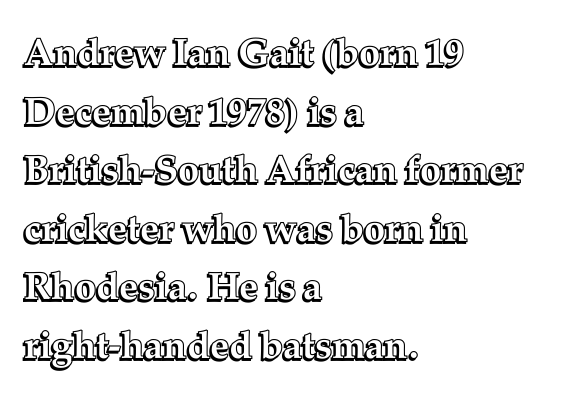
Q: Is the text italic (slanted)? A: No, it is upright.
Q: Is the text underlined? A: No.
Q: How is the paragraph aligned? A: Left-aligned.
Q: Is the spacing between letters normal or unusually wide? A: Normal.
Q: Is the spacing between lines tight, normal or loose? A: Normal.
Q: Width (condensed, normal, or wide)? A: Normal.
Q: x-height? A: Medium.
Q: Monospaced? A: No.
